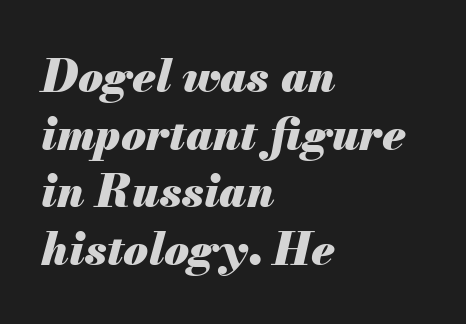
{"italic": "yes", "lean": "right", "slant_degrees": 13, "bold": "yes", "weight": "heavy", "width": "normal", "stroke_contrast": "medium", "x_height": "small", "monospaced": "no", "underline": "no", "align": "left", "line_spacing": "normal", "line_spacing_ratio": 1.28, "letter_spacing": "normal", "letter_spacing_em": 0.0, "glyph_px": 45}
